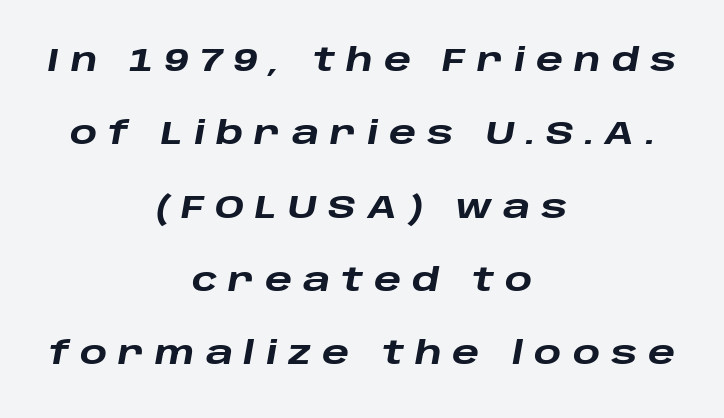
Caption: multi-line text, centered on the measure. Yep, that's italic — everything's leaning. Vertically, the passage feels expansive, rows floating well apart. Think of a printed novel: that variable character pitch is what you see here. Compared with an ordinary text face, these strokes are far heavier — a full bold. Is the letter spacing exaggerated? Yes — the characters are pushed far apart.
